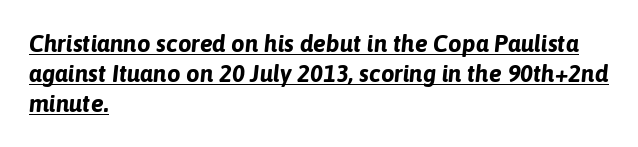
{"italic": "yes", "lean": "right", "slant_degrees": 6, "bold": "yes", "underline": "yes", "align": "left", "line_spacing": "normal", "line_spacing_ratio": 1.25, "letter_spacing": "normal", "letter_spacing_em": 0.0, "glyph_px": 24}
